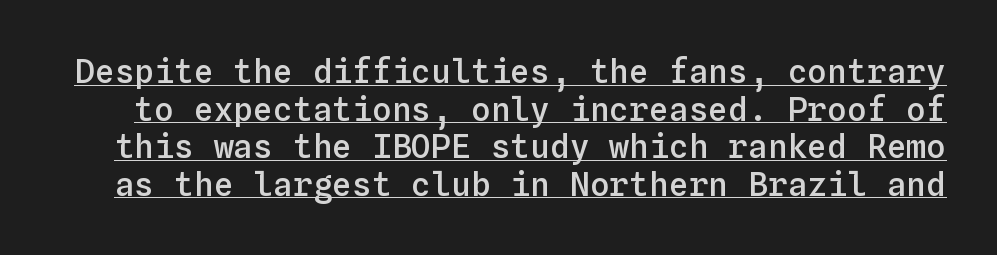
The image shows 33 px semibold type, upright, monospaced; set tight line spacing (1.14x), normal letter spacing, underlined; low stroke contrast and a medium x-height.
